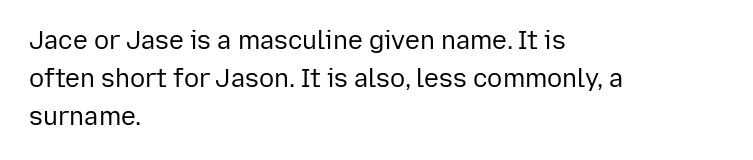
Q: Is the text bold? A: No.
Q: Is the text italic (slanted)? A: No, it is upright.
Q: Is the text underlined? A: No.
Q: How is the paragraph aligned? A: Left-aligned.
Q: Is the spacing between letters normal or unusually wide? A: Normal.
Q: Is the spacing between lines tight, normal or loose? A: Normal.
